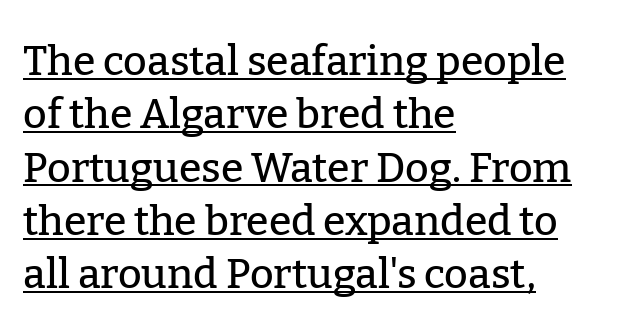
{"serif": "yes", "italic": "no", "width": "normal", "stroke_contrast": "low", "x_height": "medium", "monospaced": "no", "underline": "yes", "align": "left", "line_spacing": "normal", "line_spacing_ratio": 1.3, "letter_spacing": "normal", "letter_spacing_em": 0.0, "glyph_px": 41}
